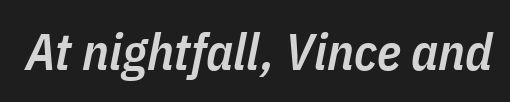
The image shows 51 px semibold, condensed type, italic (leaning right); set normal letter spacing, not underlined; low stroke contrast and a medium x-height.
